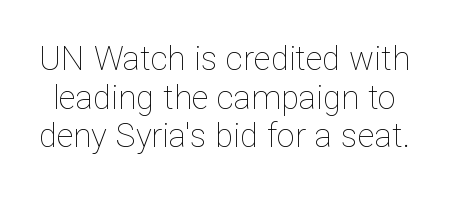
The image shows 33 px thin type, upright; set line spacing 1.17x, normal letter spacing, not underlined; low stroke contrast and a medium x-height.
